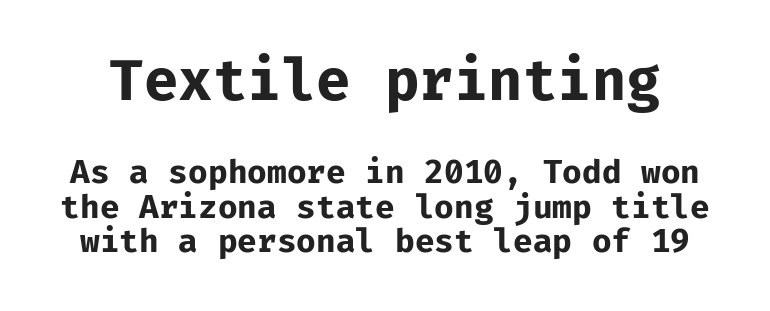
{"serif": "no", "italic": "no", "bold": "yes", "weight": "bold", "width": "normal", "stroke_contrast": "low", "x_height": "medium", "underline": "no", "line_spacing": "tight", "line_spacing_ratio": 1.08, "letter_spacing": "normal", "letter_spacing_em": 0.0, "larger_block": "first", "size_ratio": 1.75, "glyph_px": 56}
